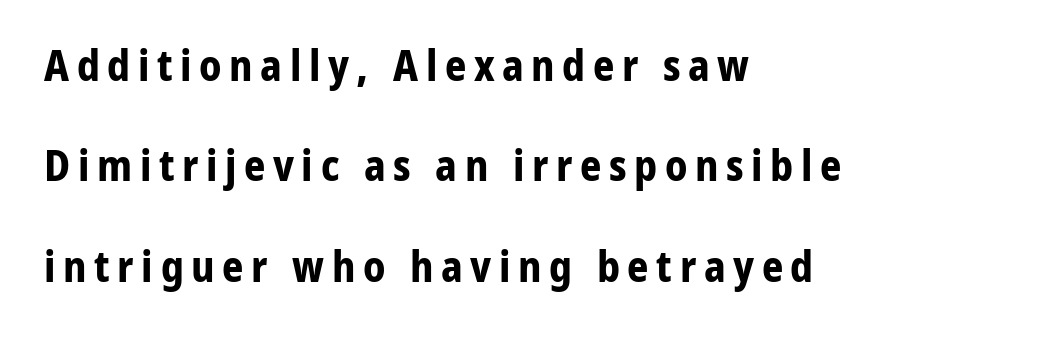
The image shows 42 px bold sans-serif type, upright; set left-aligned, loose line spacing (2.39x), not underlined; low stroke contrast and a medium x-height.
